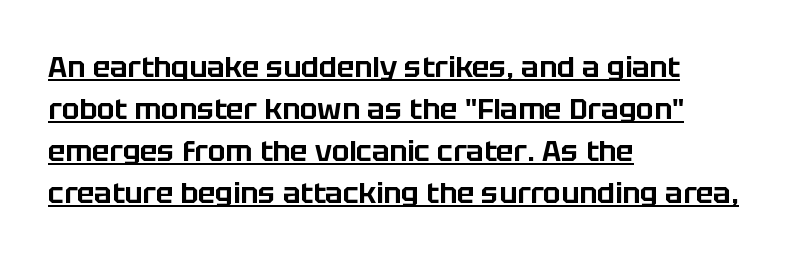
Q: Is the text italic (slanted)? A: No, it is upright.
Q: Is the typeface a serif or a sans-serif typeface? A: Sans-serif.
Q: Is the text underlined? A: Yes.
Q: How is the paragraph aligned? A: Left-aligned.
Q: Is the spacing between letters normal or unusually wide? A: Normal.
Q: Is the spacing between lines tight, normal or loose? A: Normal.
Q: Width (condensed, normal, or wide)? A: Normal.
Q: Stroke contrast? A: Low.
Q: x-height? A: Large.
Q: Monospaced? A: No.
